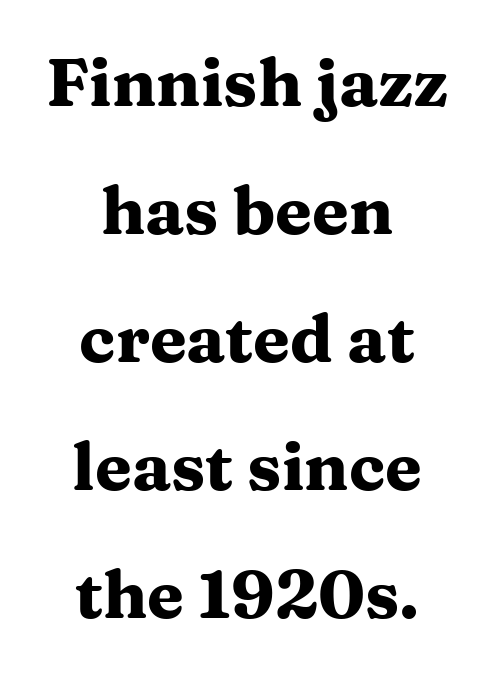
No extra tracking has been applied to these lines. Nope, not italic — everything's standing straight. This sample has the flowing, uneven cadence of proportional lettering. Letterform terminals end in serifs throughout the passage.
